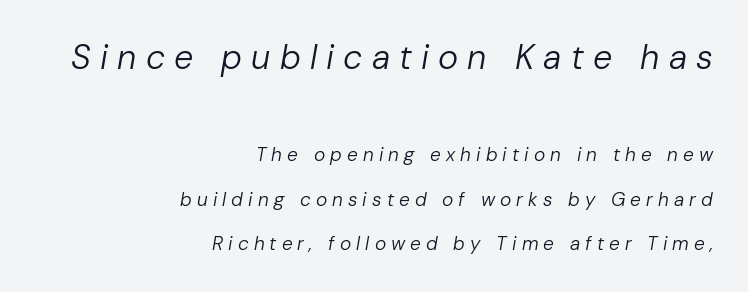
Check the space under the baseline: it is left empty. Loosely led — the rows are spread out. Think of a printed novel: that variable character pitch is what you see here. Type size steps down from the first block to the second. If you drew a ruler down the right edge, every line would touch it.
